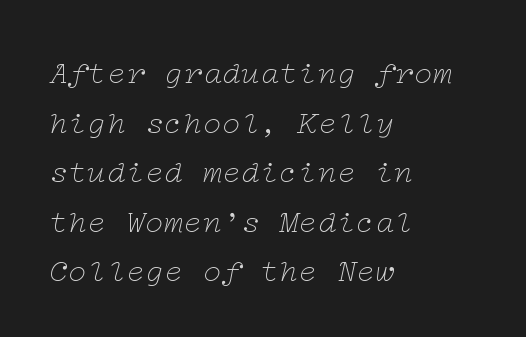
{"serif": "yes", "italic": "yes", "lean": "right", "slant_degrees": 12, "bold": "no", "weight": "thin", "width": "wide", "stroke_contrast": "low", "x_height": "medium", "underline": "no", "align": "left", "line_spacing": "normal", "line_spacing_ratio": 1.55, "letter_spacing": "normal", "letter_spacing_em": 0.0, "glyph_px": 32}
